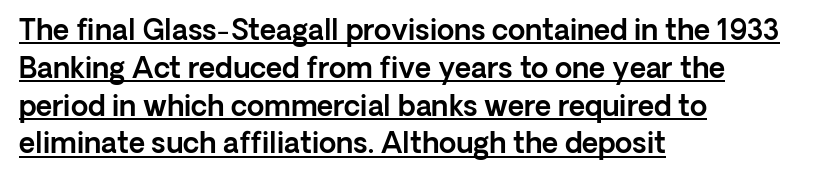
Q: Is the text italic (slanted)? A: No, it is upright.
Q: Is the typeface a serif or a sans-serif typeface? A: Sans-serif.
Q: Is the text underlined? A: Yes.
Q: How is the paragraph aligned? A: Left-aligned.
Q: Is the spacing between letters normal or unusually wide? A: Normal.
Q: Is the spacing between lines tight, normal or loose? A: Normal.
Q: Width (condensed, normal, or wide)? A: Normal.
Q: x-height? A: Medium.
Q: Monospaced? A: No.
